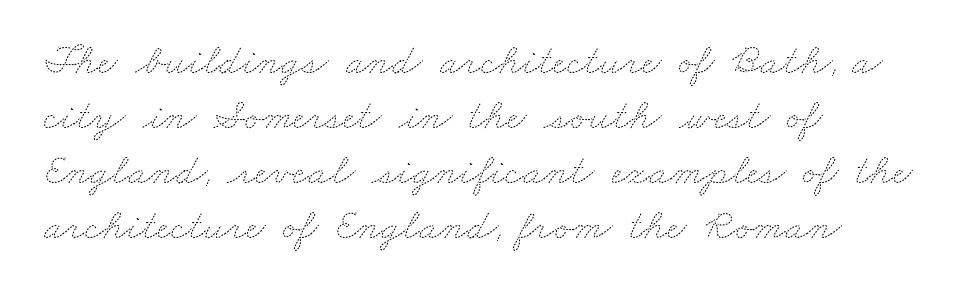
Which margin do the lines hug? The left one — the right edge is uneven. Letters rest on an invisible, unmarked baseline. How are the letters spaced? Ordinarily, with no added tracking. Varying glyph widths throughout — classic text-font behaviour. A typesetter would call this leading conventional body-copy spacing.
